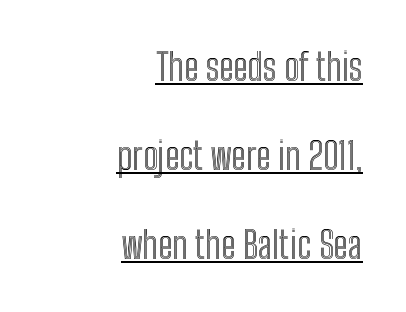
A typesetter would call this zero additional tracking. Do the characters align in a grid? No, the font is proportional. Does the leading feel generous? Absolutely, it's lavish. The paragraph shown leans on its right margin. Italic: no, the glyphs are upright roman. Glance below the letters and you will spot a drawn line.
